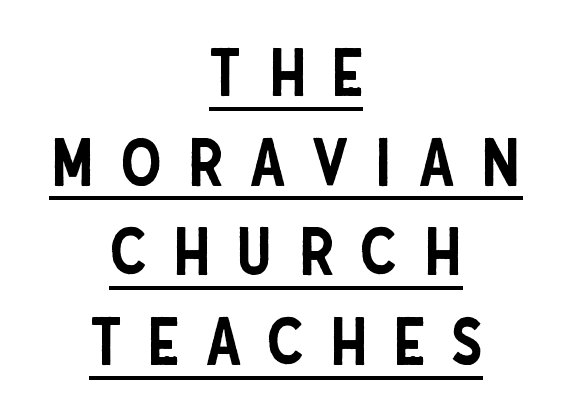
Q: Is the text italic (slanted)? A: No, it is upright.
Q: Is the typeface a serif or a sans-serif typeface? A: Sans-serif.
Q: Is the text underlined? A: Yes.
Q: How is the paragraph aligned? A: Centered.
Q: Is the spacing between letters normal or unusually wide? A: Unusually wide.
Q: Is the spacing between lines tight, normal or loose? A: Normal.
Q: Width (condensed, normal, or wide)? A: Condensed.
Q: Stroke contrast? A: Low.
Q: x-height? A: Large.
Q: Monospaced? A: No.
